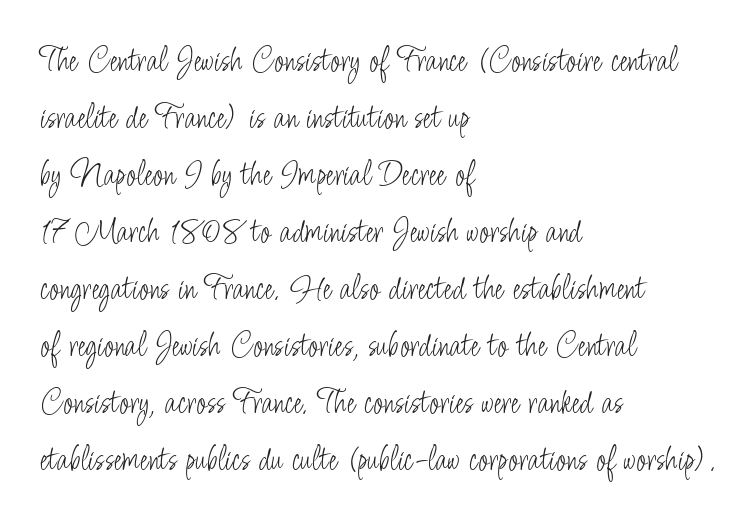
Q: Is the text bold? A: No.
Q: Is the text italic (slanted)? A: Yes.
Q: Is the typeface a serif or a sans-serif typeface? A: Sans-serif.
Q: Is the text underlined? A: No.
Q: How is the paragraph aligned? A: Left-aligned.
Q: Is the spacing between letters normal or unusually wide? A: Normal.
Q: Is the spacing between lines tight, normal or loose? A: Normal.
Q: Width (condensed, normal, or wide)? A: Condensed.
Q: Stroke contrast? A: Low.
Q: x-height? A: Small.
Q: Monospaced? A: No.
